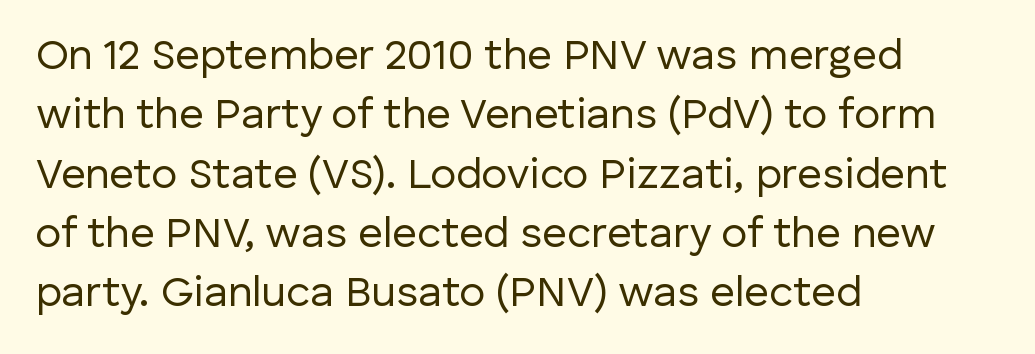
Q: Is the text bold? A: No.
Q: Is the text italic (slanted)? A: No, it is upright.
Q: Is the typeface a serif or a sans-serif typeface? A: Sans-serif.
Q: Is the text underlined? A: No.
Q: How is the paragraph aligned? A: Left-aligned.
Q: Is the spacing between letters normal or unusually wide? A: Normal.
Q: Is the spacing between lines tight, normal or loose? A: Normal.
Q: Width (condensed, normal, or wide)? A: Normal.
Q: Stroke contrast? A: Low.
Q: x-height? A: Medium.
Q: Monospaced? A: No.
